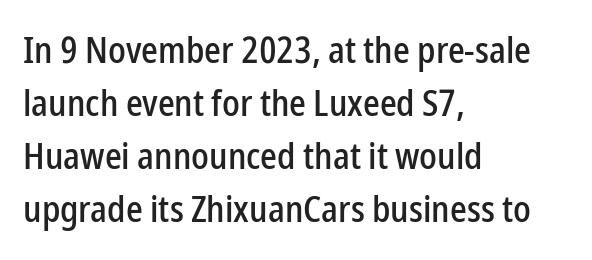
{"serif": "no", "italic": "no", "width": "condensed", "stroke_contrast": "low", "x_height": "medium", "monospaced": "no", "underline": "no", "align": "left", "line_spacing": "normal", "line_spacing_ratio": 1.43, "letter_spacing": "normal", "letter_spacing_em": 0.0, "glyph_px": 37}
